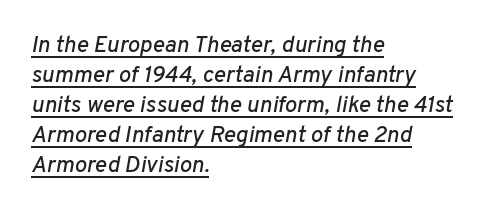
Q: Is the text italic (slanted)? A: Yes, it leans right by about 10 degrees.
Q: Is the text underlined? A: Yes.
Q: How is the paragraph aligned? A: Left-aligned.
Q: Is the spacing between letters normal or unusually wide? A: Normal.
Q: Is the spacing between lines tight, normal or loose? A: Normal.
